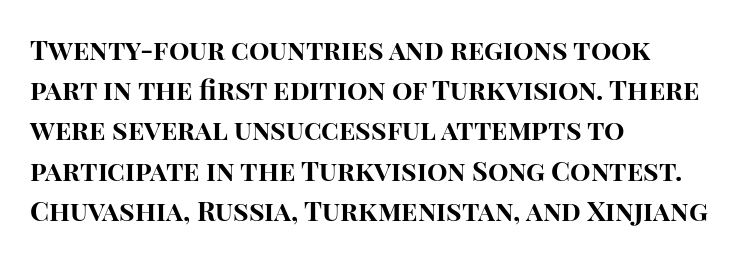
The image shows 27 px bold type, upright; set left-aligned, normal line spacing (1.49x), normal letter spacing, not underlined.
